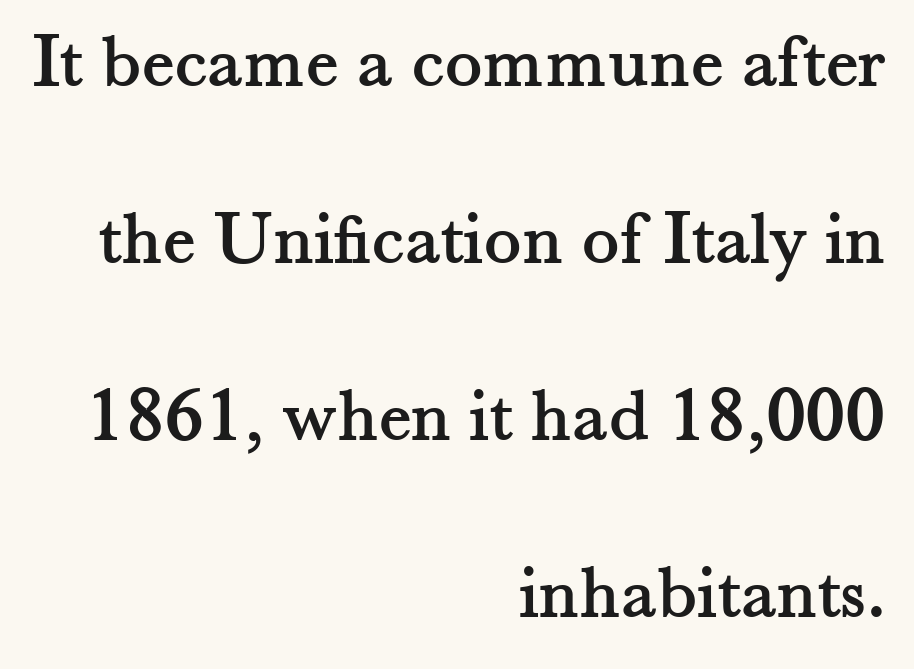
Leftover space on each line is placed entirely before the opening word. Each row of text sits above clean, open space. Interline gaps are noticeably wide in this sample. You can tell it's not italic because the verticals are truly vertical. Note: serifs present on the glyphs.
